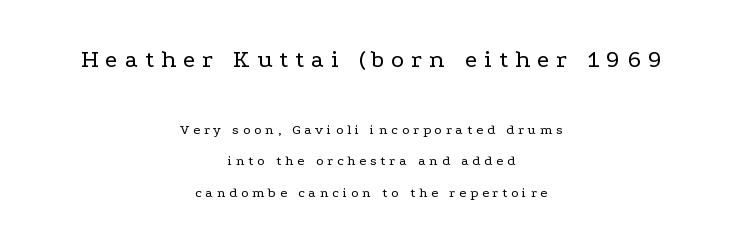
{"italic": "no", "bold": "no", "underline": "no", "align": "center", "line_spacing": "loose", "line_spacing_ratio": 2.24, "letter_spacing": "wide", "letter_spacing_em": 0.28, "larger_block": "first", "size_ratio": 1.79, "glyph_px": 25}
